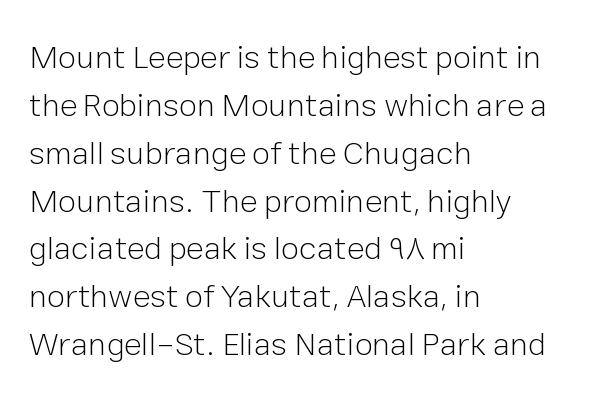
{"serif": "no", "italic": "no", "bold": "no", "weight": "light", "width": "normal", "stroke_contrast": "low", "x_height": "medium", "monospaced": "no", "underline": "no", "align": "left", "line_spacing": "normal", "line_spacing_ratio": 1.45, "letter_spacing": "normal", "letter_spacing_em": 0.0, "glyph_px": 33}
